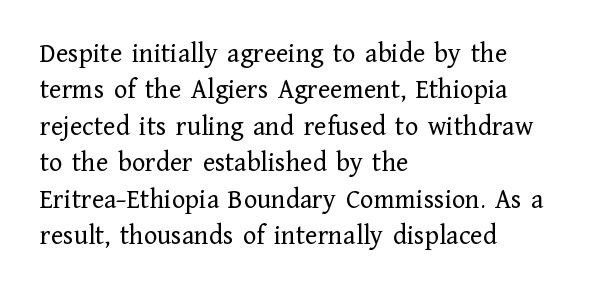
{"serif": "yes", "italic": "no", "bold": "no", "weight": "regular", "width": "normal", "stroke_contrast": "low", "x_height": "medium", "monospaced": "no", "underline": "no", "align": "left", "line_spacing": "normal", "line_spacing_ratio": 1.3, "letter_spacing": "normal", "letter_spacing_em": 0.0, "glyph_px": 28}
